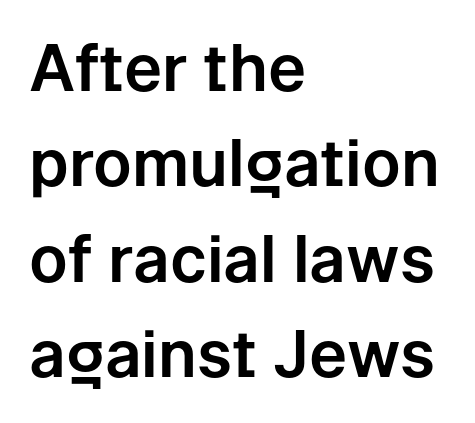
{"serif": "no", "italic": "no", "width": "normal", "stroke_contrast": "low", "x_height": "medium", "monospaced": "no", "underline": "no", "align": "left", "line_spacing": "normal", "line_spacing_ratio": 1.49, "letter_spacing": "normal", "letter_spacing_em": 0.0, "glyph_px": 64}
